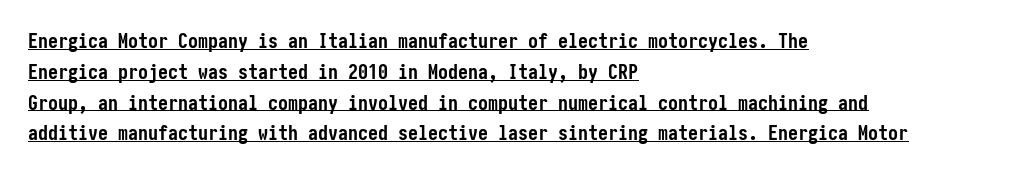
The characters look thick and weighty, a clear bold. Leftover space on each line is placed entirely after the last word. The lines sit at an ordinary, default distance from one another. Notice how a bar underscores the lettering throughout.
